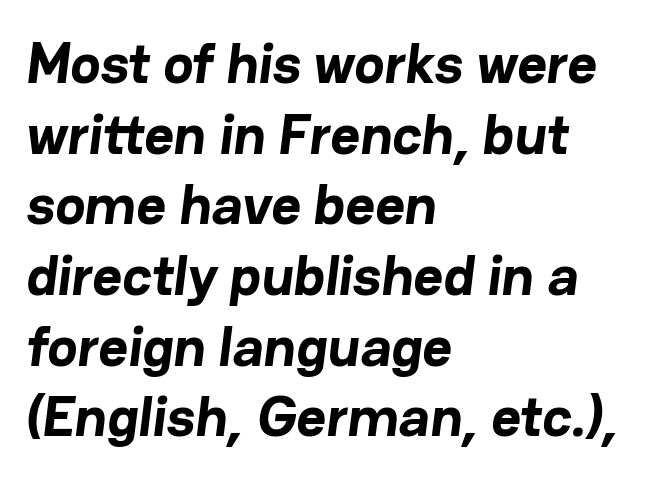
One-word summary of the alignment: left. The letters advance in unequal steps, a hallmark of proportional type. Are there feet on the stems? There aren't — it's a sans. Pretty heavy lettering here — definitely bold. Underline: absent.
